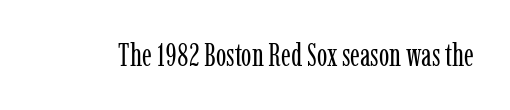
The letters stand straight up with perfectly vertical stems. Is this a sans? No — the strokes have serifs. Spacing between characters is what you'd get straight out of the box. Descender tails drop into unmarked territory. The face used here is proportionally spaced, like ordinary book or web type. The font sits on the lighter half of the weight spectrum, regular included.
